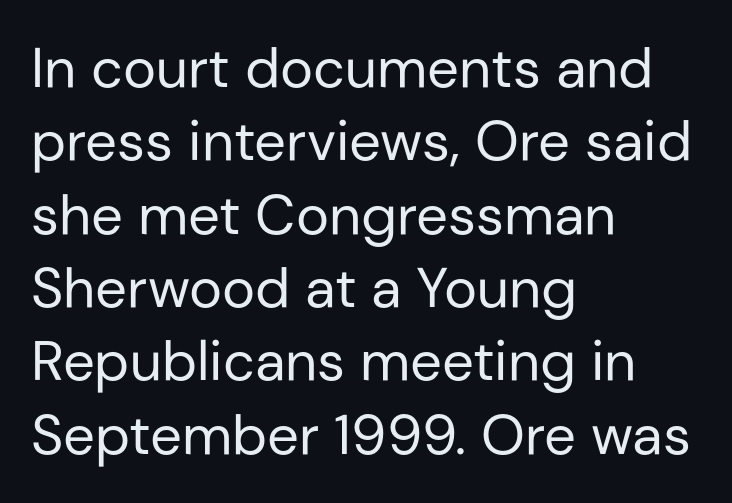
Descenders hang freely into open space. Each letter keeps its own natural width here, so spacing adapts to shape. No letter is thick-stroked: the sample isn't bold. Posture: upright roman.
